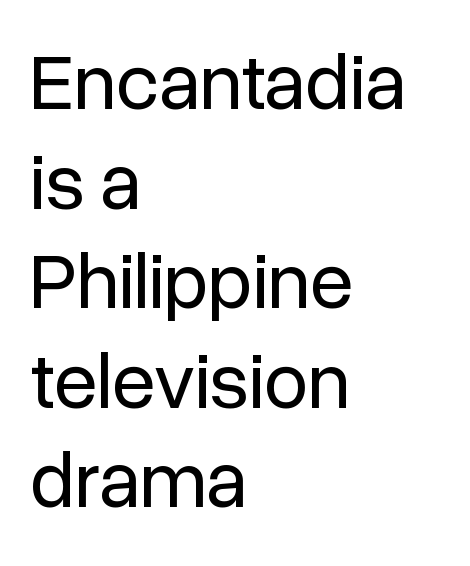
{"serif": "no", "italic": "no", "bold": "no", "weight": "regular", "width": "normal", "stroke_contrast": "low", "x_height": "medium", "monospaced": "no", "underline": "no", "align": "left", "line_spacing": "normal", "line_spacing_ratio": 1.26, "letter_spacing": "normal", "letter_spacing_em": 0.0, "glyph_px": 79}
